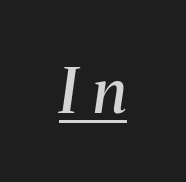
The image shows 62 px semibold serif type, italic (leaning right); set unusually wide letter spacing (+0.25 em), underlined; medium stroke contrast and a medium x-height.
